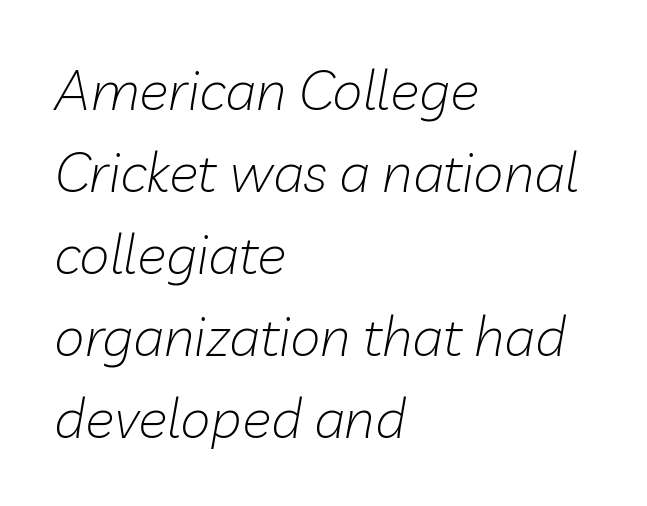
Q: Is the text bold? A: No.
Q: Is the text italic (slanted)? A: Yes, it leans right by about 10 degrees.
Q: Is the text underlined? A: No.
Q: How is the paragraph aligned? A: Left-aligned.
Q: Is the spacing between letters normal or unusually wide? A: Normal.
Q: Is the spacing between lines tight, normal or loose? A: Normal.
Q: Width (condensed, normal, or wide)? A: Normal.
Q: Stroke contrast? A: Low.
Q: x-height? A: Medium.
Q: Monospaced? A: No.
